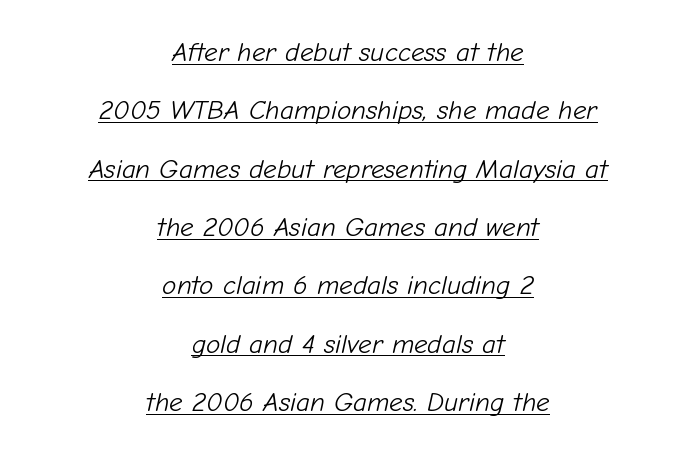
{"italic": "yes", "lean": "right", "slant_degrees": 12, "bold": "no", "underline": "yes", "align": "center", "line_spacing": "loose", "line_spacing_ratio": 2.16, "letter_spacing": "normal", "letter_spacing_em": 0.0, "glyph_px": 27}
